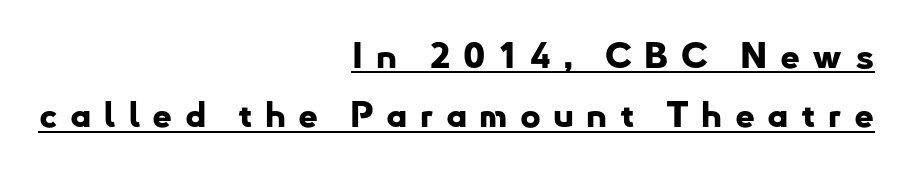
The image shows 35 px bold sans-serif type, upright; set right-aligned, normal line spacing (1.69x), unusually wide letter spacing (+0.35 em), underlined; low stroke contrast and a small x-height.
